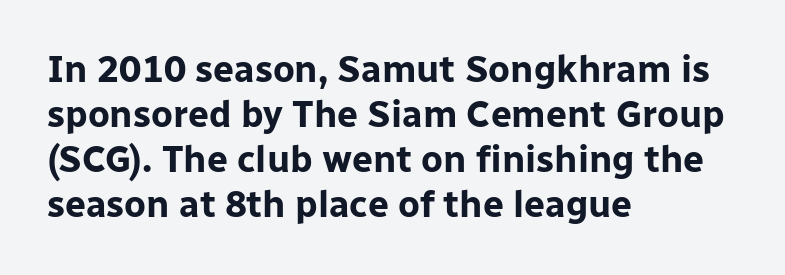
This rendering uses left alignment, leaving the right contour irregular. A typesetter would call this zero additional tracking. The letters stand upright; this is a roman face. Proportional: the letters do not fall into vertical columns.
